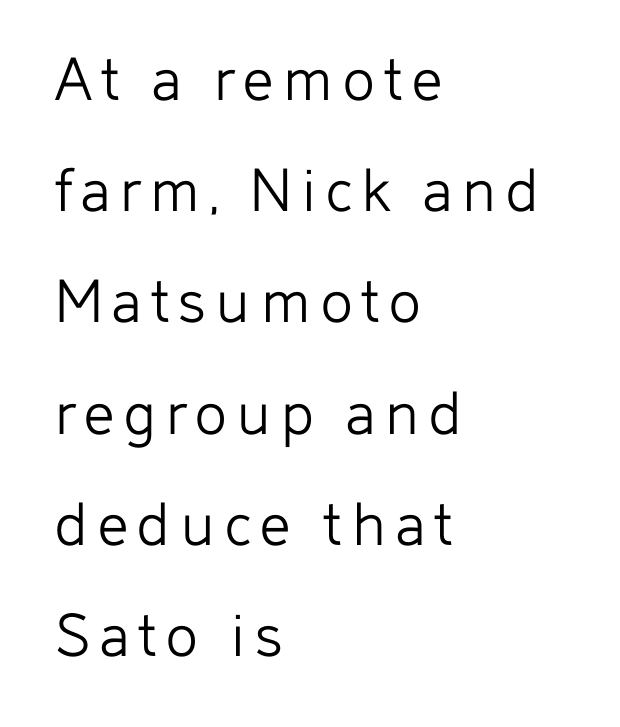
Horizontally, the lines are justified to the leading edge only. Posture: straight, roman, zero tilt. Typographically, this falls in the sans-serif category. Here the designer chose a conventional face with non-uniform glyph widths.
